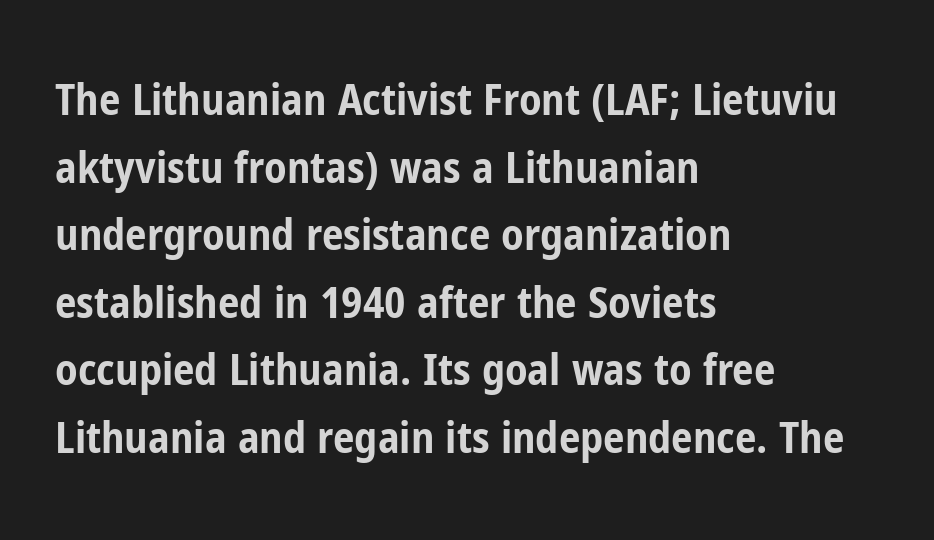
Serifs: no, the terminals of the letterforms are clean. The lines in this sample share a left origin and differ only in where they stop. These words are printed bold, with thick strokes throughout. Looks like regular typesetting: each glyph gets only the width it needs.
